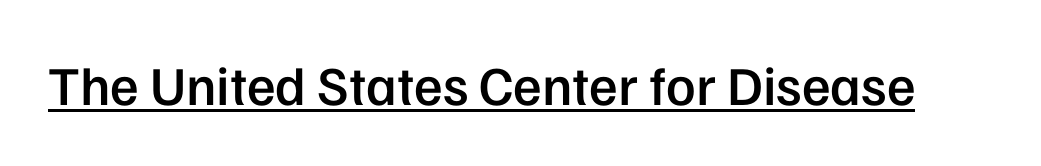
Q: Is the text bold? A: Semi-bold.
Q: Is the text italic (slanted)? A: No, it is upright.
Q: Is the typeface a serif or a sans-serif typeface? A: Sans-serif.
Q: Is the text underlined? A: Yes.
Q: Is the spacing between letters normal or unusually wide? A: Normal.
Q: Width (condensed, normal, or wide)? A: Normal.
Q: Stroke contrast? A: Low.
Q: x-height? A: Medium.
Q: Monospaced? A: No.
